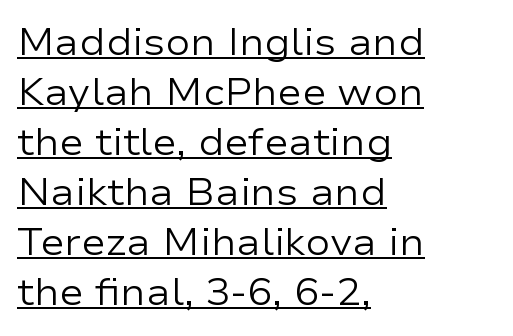
Classification — sans serif. This sample uses an upright cut, with every glyph sitting square on the baseline. Horizontal bands of white between lines are of average thickness. The typeface has the unassuming heft of standard copy or less.
